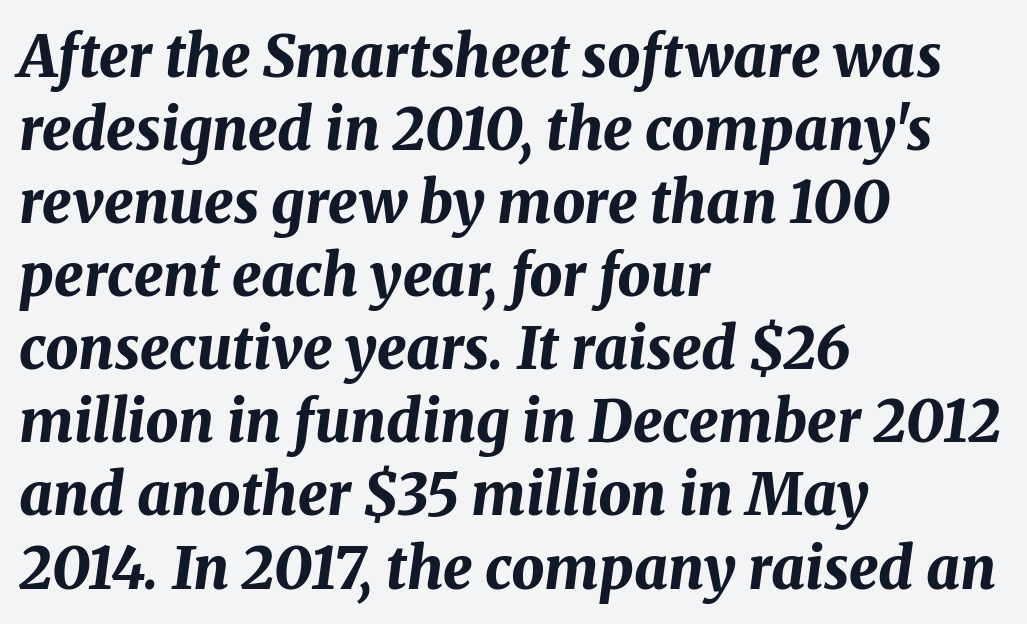
The image shows 58 px bold type, italic (leaning right); set left-aligned, normal line spacing (1.26x), normal letter spacing, not underlined; medium stroke contrast and a medium x-height.
